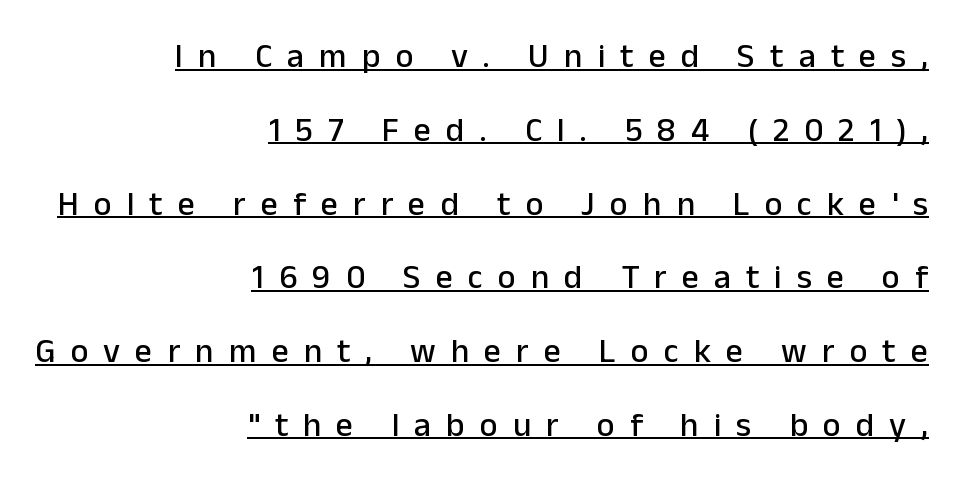
Nope, no serifs anywhere on these letters. Alignment: flush right. The type sits square on the baseline with zero lean. Spacing verdict: proportional, widths tailored to each character.
